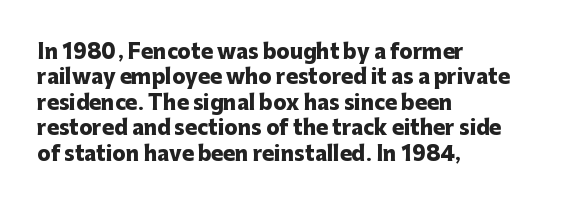
{"italic": "no", "bold": "yes", "underline": "no", "align": "left", "line_spacing": "normal", "line_spacing_ratio": 1.27, "letter_spacing": "normal", "letter_spacing_em": 0.0, "glyph_px": 20}
